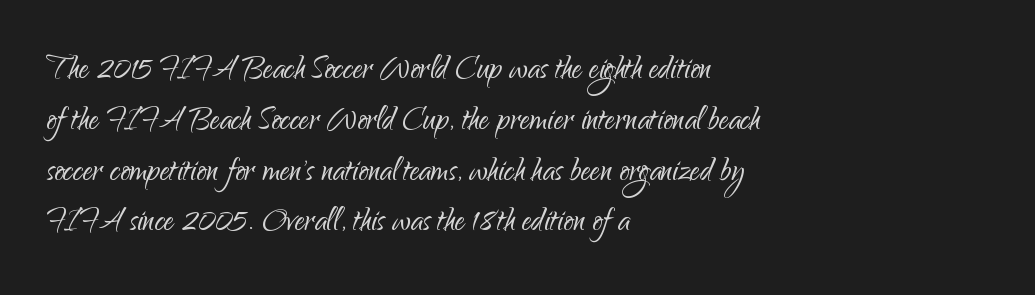
{"serif": "no", "bold": "no", "weight": "light", "width": "normal", "stroke_contrast": "low", "x_height": "small", "monospaced": "no", "underline": "no", "align": "left", "line_spacing": "normal", "line_spacing_ratio": 1.27, "letter_spacing": "normal", "letter_spacing_em": 0.0, "glyph_px": 40}
